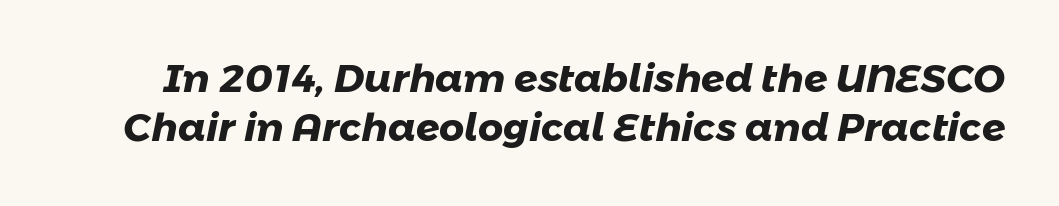
Q: Is the text bold? A: Yes.
Q: Is the typeface a serif or a sans-serif typeface? A: Sans-serif.
Q: Is the text underlined? A: No.
Q: Is the spacing between letters normal or unusually wide? A: Normal.
Q: Is the spacing between lines tight, normal or loose? A: Normal.
Q: Width (condensed, normal, or wide)? A: Normal.
Q: Stroke contrast? A: Low.
Q: x-height? A: Medium.
Q: Monospaced? A: No.
